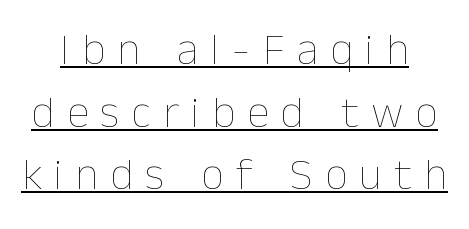
The image shows 45 px thin type, upright; set normal line spacing (1.39x), unusually wide letter spacing (+0.27 em), underlined; low stroke contrast and a medium x-height.
